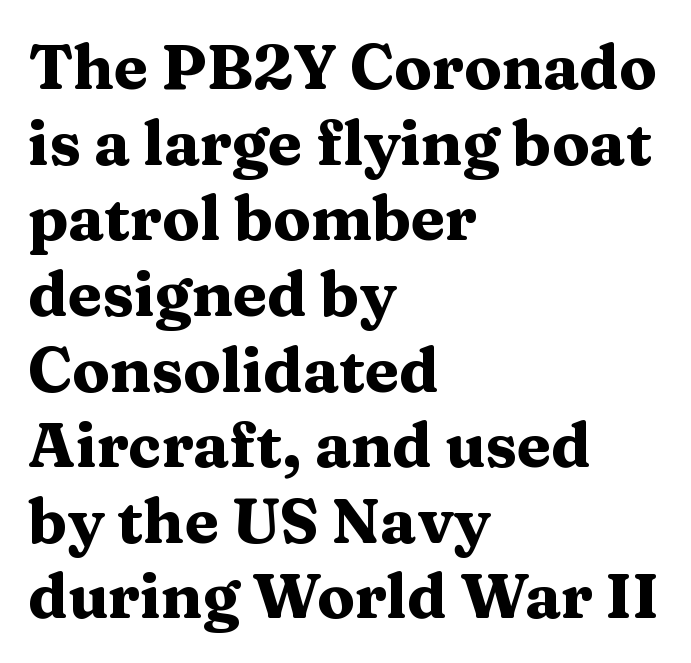
{"serif": "yes", "italic": "no", "bold": "yes", "weight": "heavy", "width": "wide", "stroke_contrast": "medium", "x_height": "medium", "monospaced": "no", "underline": "no", "align": "left", "line_spacing_ratio": 1.22, "letter_spacing": "normal", "letter_spacing_em": 0.0, "glyph_px": 62}
